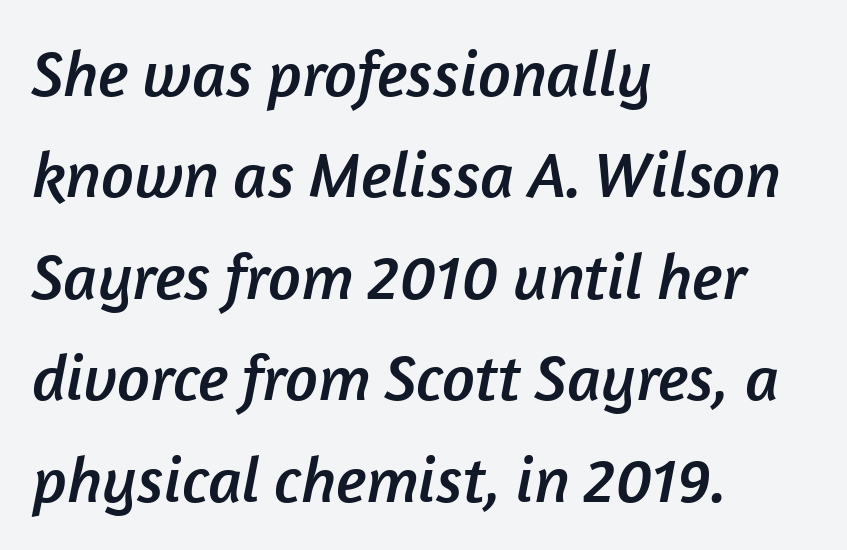
The image shows 65 px sans-serif type; set left-aligned, normal line spacing (1.56x), normal letter spacing, not underlined; low stroke contrast and a medium x-height.
